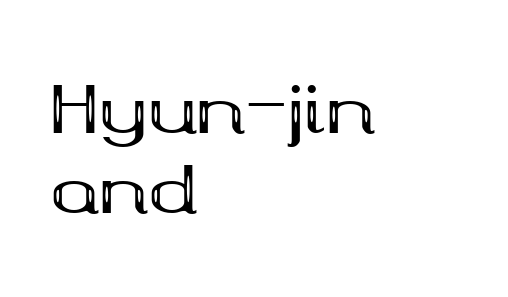
Left-aligned paragraph, ragged on the right. Observe the ordinary spacing: letters are neighbours, not strangers. These lines are composed in type with serifs. Think of a printed novel: that variable character pitch is what you see here.
